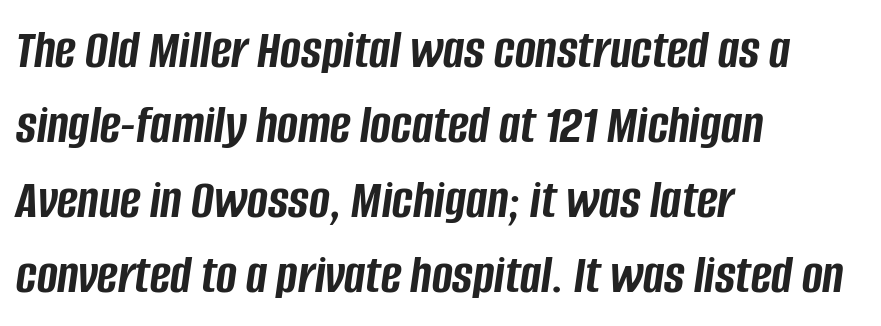
{"italic": "yes", "lean": "right", "slant_degrees": 8, "bold": "yes", "weight": "semibold", "width": "condensed", "stroke_contrast": "low", "x_height": "large", "monospaced": "no", "underline": "no", "align": "left", "line_spacing": "normal", "line_spacing_ratio": 1.34, "letter_spacing": "normal", "letter_spacing_em": 0.0, "glyph_px": 56}
